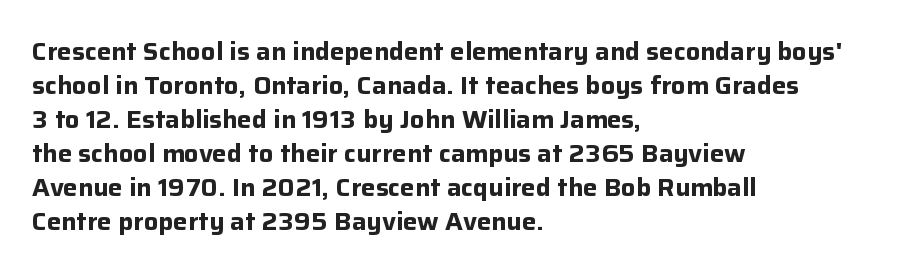
{"italic": "no", "bold": "yes", "underline": "no", "align": "left", "line_spacing": "normal", "line_spacing_ratio": 1.42, "letter_spacing": "normal", "letter_spacing_em": 0.0, "glyph_px": 24}
